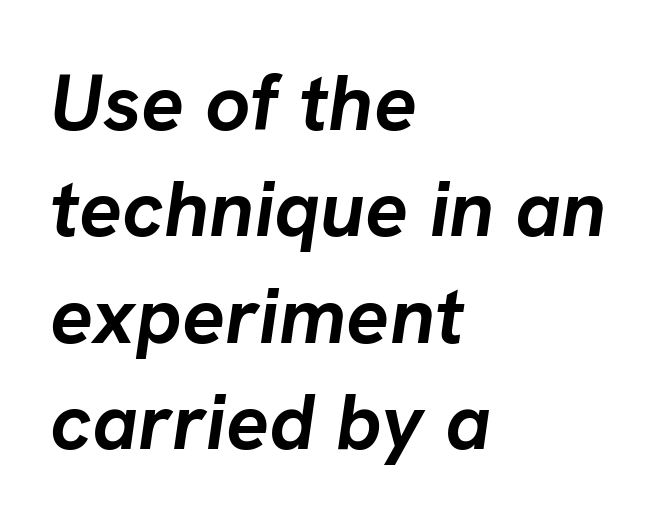
Q: Is the text bold? A: Yes.
Q: Is the text italic (slanted)? A: Yes, it leans right by about 8 degrees.
Q: Is the text underlined? A: No.
Q: How is the paragraph aligned? A: Left-aligned.
Q: Is the spacing between letters normal or unusually wide? A: Normal.
Q: Is the spacing between lines tight, normal or loose? A: Normal.
Q: Width (condensed, normal, or wide)? A: Normal.
Q: Stroke contrast? A: Low.
Q: x-height? A: Medium.
Q: Monospaced? A: No.
